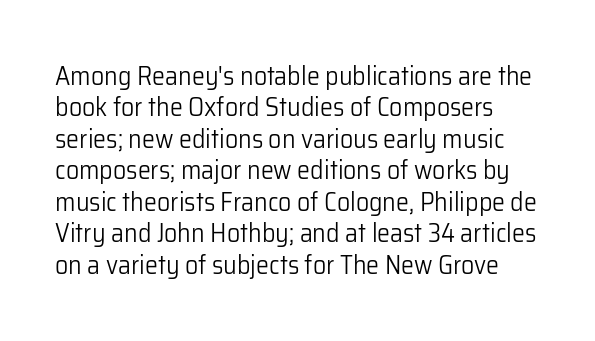
{"italic": "no", "bold": "no", "underline": "no", "line_spacing_ratio": 1.21, "letter_spacing": "normal", "letter_spacing_em": 0.0, "glyph_px": 26}
